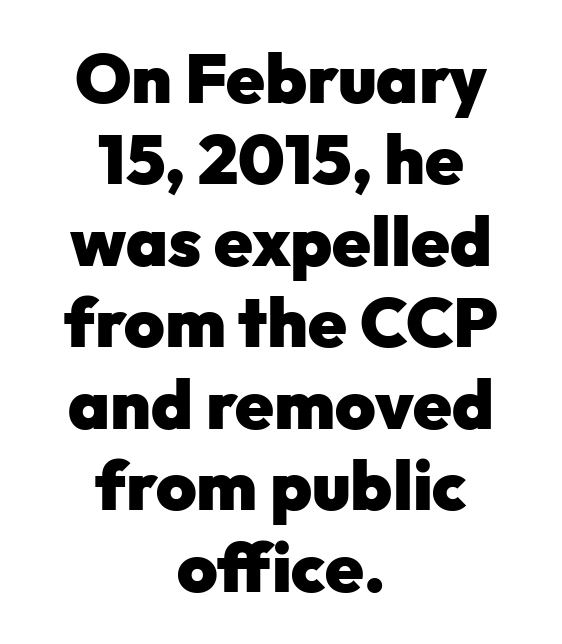
Q: Is the text bold? A: Yes.
Q: Is the text italic (slanted)? A: No, it is upright.
Q: Is the typeface a serif or a sans-serif typeface? A: Sans-serif.
Q: Is the text underlined? A: No.
Q: How is the paragraph aligned? A: Centered.
Q: Is the spacing between letters normal or unusually wide? A: Normal.
Q: Width (condensed, normal, or wide)? A: Normal.
Q: Stroke contrast? A: Low.
Q: x-height? A: Medium.
Q: Monospaced? A: No.
